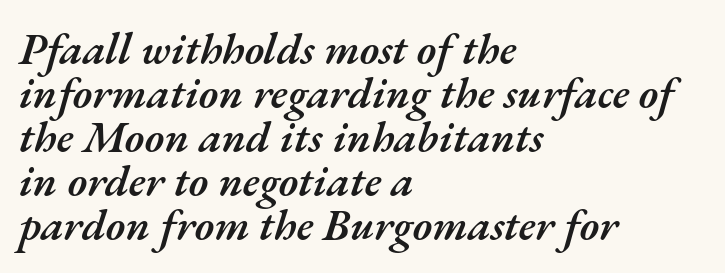
The image shows 44 px semibold type, italic (leaning right); set left-aligned, tight line spacing (1.0x), normal letter spacing, not underlined; medium stroke contrast and a small x-height.
